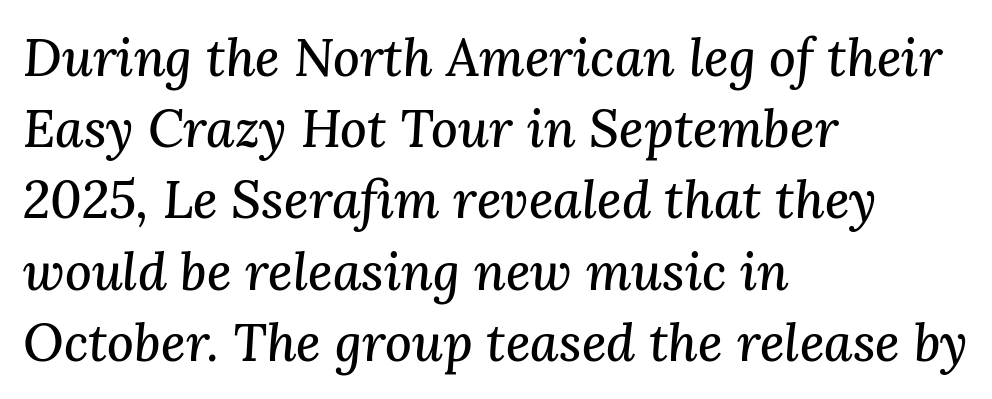
The space beneath each line is pristine and unruled. You can tell from the footed stems that serif type was used. Standard letterfit; no display-style spreading of the glyphs. Is the block centered? No — it sits flush against the left margin. The lettering tilts uniformly, giving the passage an italic look.
